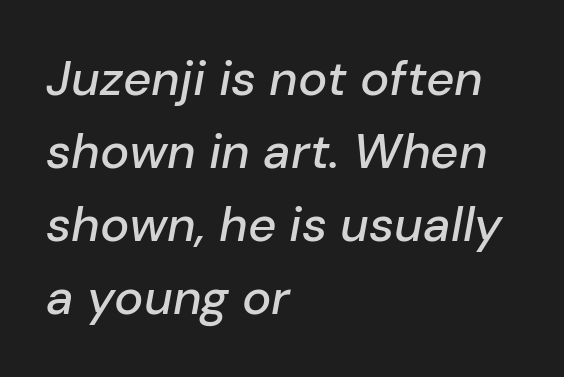
If you drew a line through each stem, it would be angled. The passage shown stacks its lines at a standard gap. Only glyphs here, with clear space below each row. The paragraph has a hard left edge and a soft right edge. The line texture is even and compact thanks to regular tracking.
